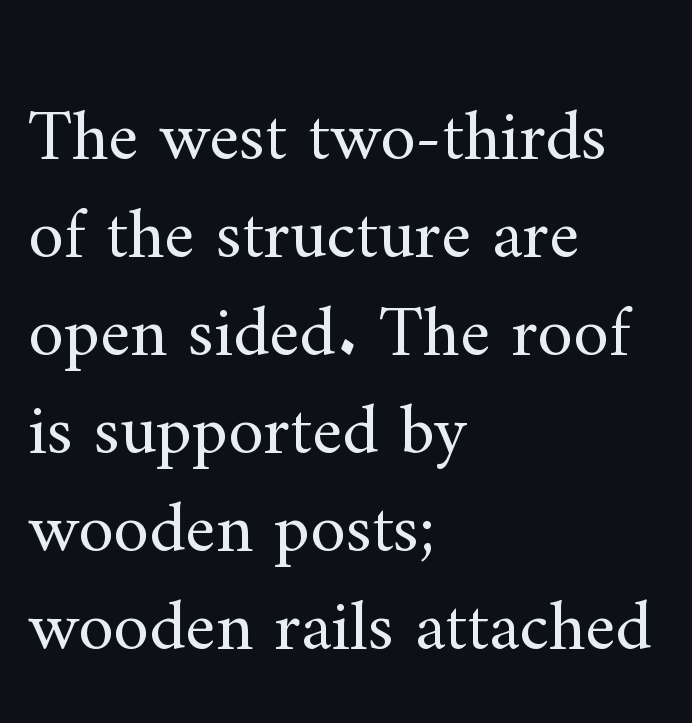
A typesetter would call this proportional, since set widths differ per character. All the whitespace from short lines collects on the right. The face looks like a standard text weight, possibly lighter. The passage shown is not underscored anywhere. Successive baselines arrive at the customary interval. Does extra space separate the letters? No, they use regular spacing.
